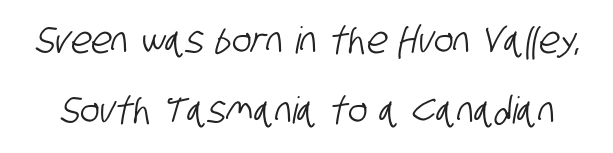
The image shows 37 px condensed sans-serif type; set loose line spacing (1.9x), normal letter spacing, not underlined; low stroke contrast and a large x-height.
